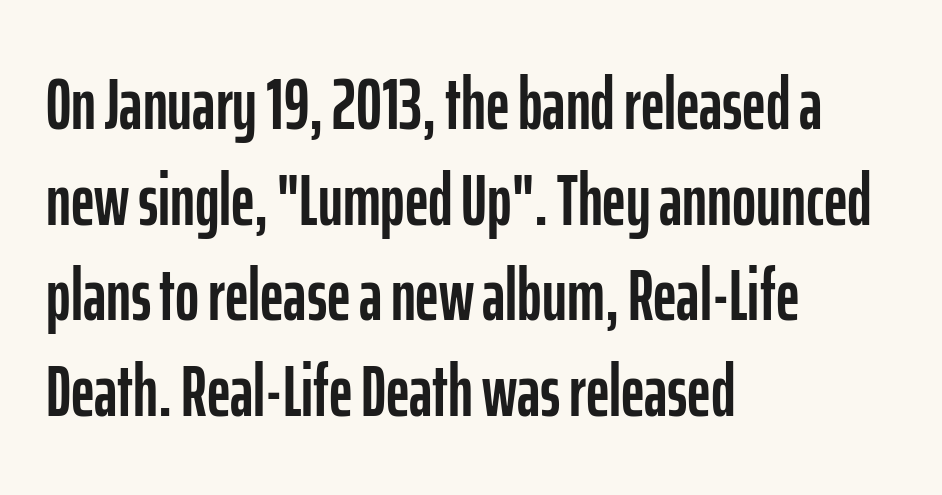
Posture: straight, roman, zero tilt. The space between consecutive lines is moderate. Character widths vary here, with narrow letters taking less room than wide ones. Nobody drew a line under any word here.
